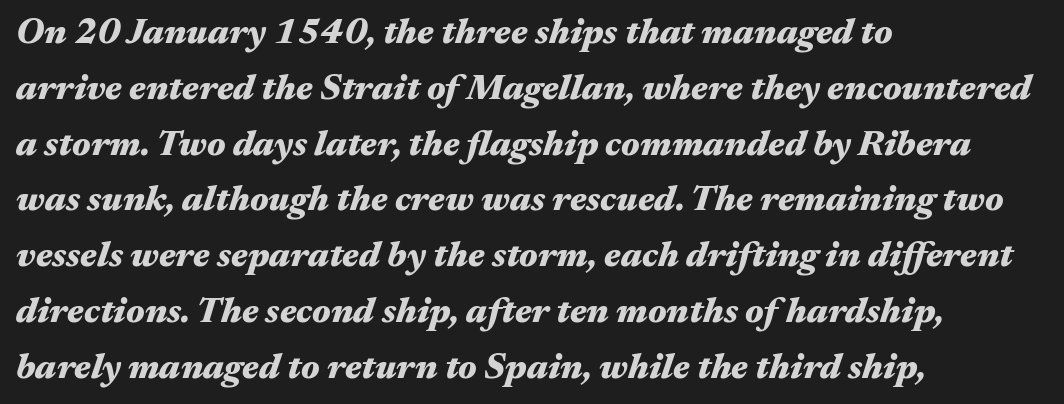
Q: Is the text bold? A: Yes.
Q: Is the text italic (slanted)? A: Yes, it leans right by about 17 degrees.
Q: Is the text underlined? A: No.
Q: How is the paragraph aligned? A: Left-aligned.
Q: Is the spacing between letters normal or unusually wide? A: Normal.
Q: Is the spacing between lines tight, normal or loose? A: Normal.
Q: Width (condensed, normal, or wide)? A: Wide.
Q: Stroke contrast? A: Medium.
Q: x-height? A: Medium.
Q: Monospaced? A: No.
